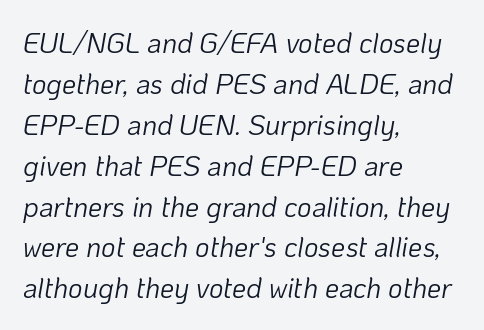
{"italic": "yes", "lean": "right", "slant_degrees": 10, "bold": "no", "weight": "light", "width": "normal", "stroke_contrast": "low", "x_height": "medium", "monospaced": "no", "underline": "no", "align": "left", "line_spacing": "normal", "line_spacing_ratio": 1.46, "letter_spacing": "normal", "letter_spacing_em": 0.0, "glyph_px": 28}
